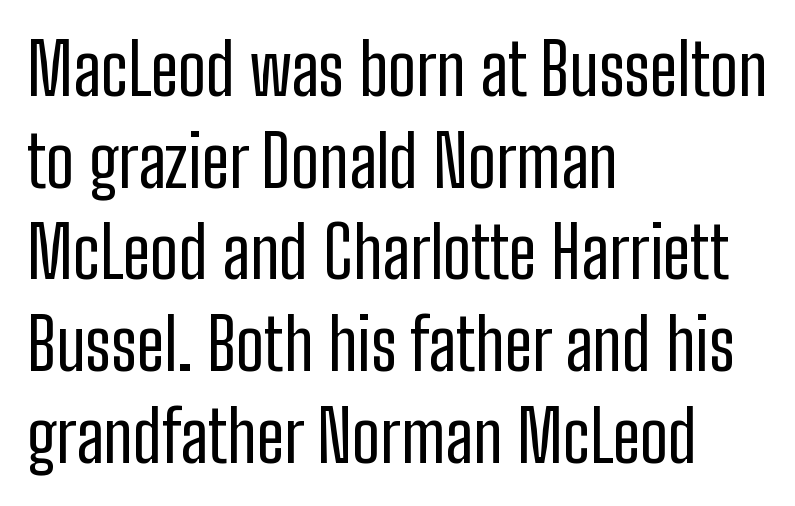
The image shows 70 px regular-weight, condensed sans-serif type, upright; set left-aligned, normal line spacing (1.31x), normal letter spacing, not underlined; low stroke contrast and a medium x-height.
